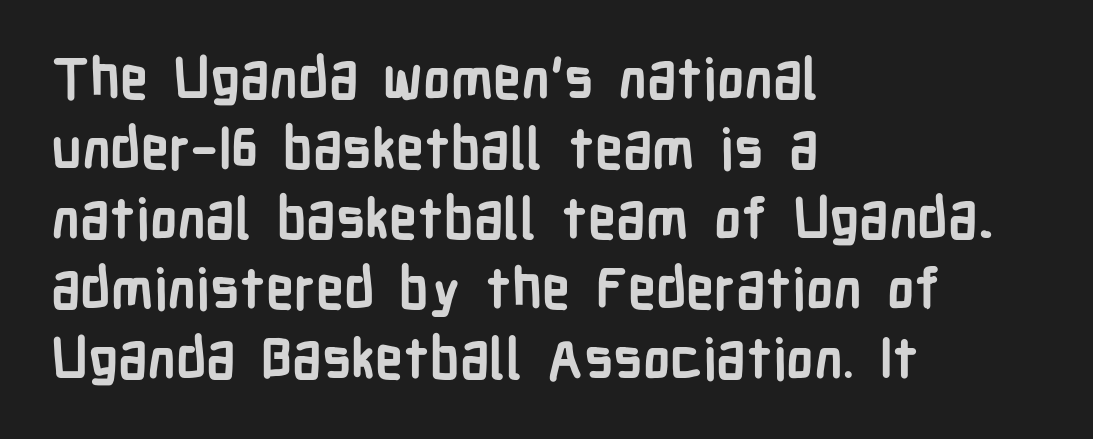
The vertical gap from one line to the next is medium. The face used here is rendered with its standard letterfit. Descenders hang freely into open space. Proportional: the letters do not fall into vertical columns. The lines in this sample share a left origin and differ only in where they stop. Summary of weight: heavy, a full bold.
